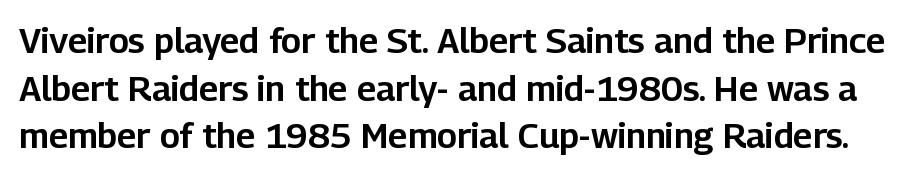
The image shows 35 px sans-serif type, upright; set normal line spacing (1.36x), normal letter spacing, not underlined; low stroke contrast and a medium x-height.
